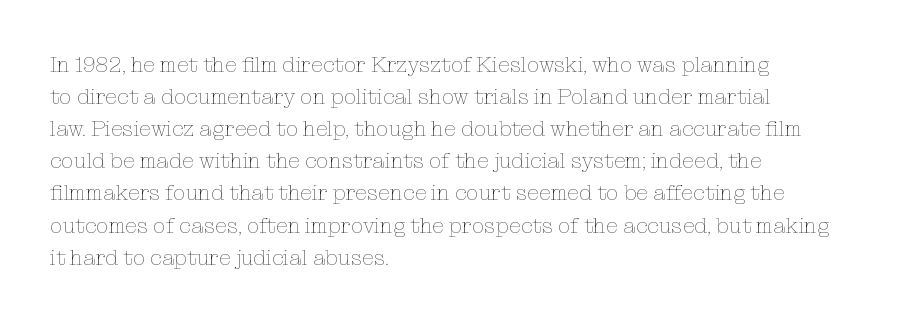
Weight: in the light-to-regular range. These lines keep a tight, regular rhythm from letter to letter. Any mark beneath the type? The region is blank. Left-aligned paragraph, ragged on the right. If you drew a line through each stem, it would be perfectly vertical. Honestly, the row spacing looks completely unremarkable.
